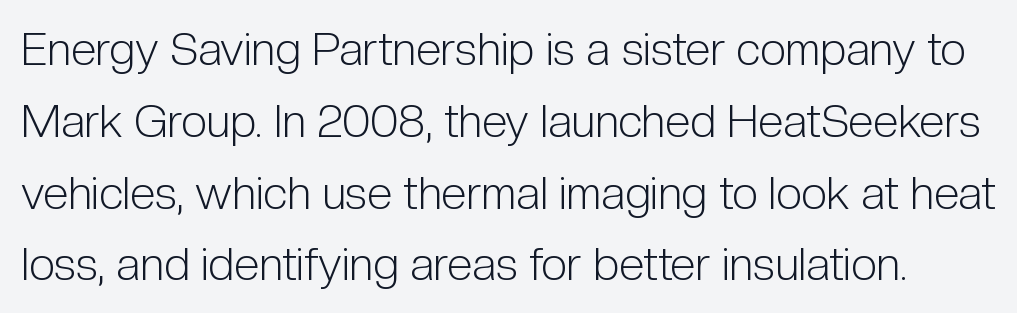
Q: Is the text bold? A: No.
Q: Is the text italic (slanted)? A: No, it is upright.
Q: Is the typeface a serif or a sans-serif typeface? A: Sans-serif.
Q: Is the text underlined? A: No.
Q: Is the spacing between letters normal or unusually wide? A: Normal.
Q: Is the spacing between lines tight, normal or loose? A: Normal.
Q: Width (condensed, normal, or wide)? A: Condensed.
Q: Stroke contrast? A: Low.
Q: x-height? A: Medium.
Q: Monospaced? A: No.
